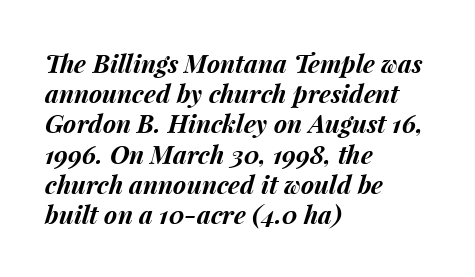
{"italic": "yes", "lean": "right", "slant_degrees": 15, "bold": "yes", "underline": "no", "align": "left", "line_spacing_ratio": 1.21, "letter_spacing": "normal", "letter_spacing_em": 0.0, "glyph_px": 25}
